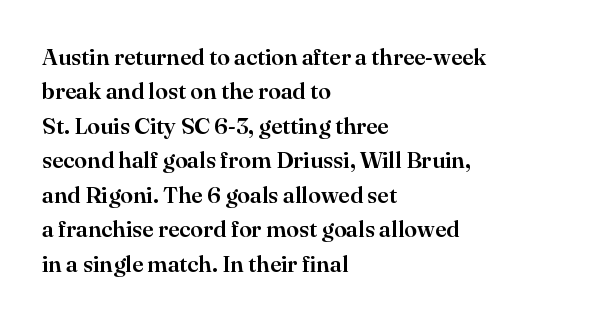
The specimen omits any rule beneath the text block's lines. The line-height multiplier appears to be the usual default. Posture: upright roman. The letters sit at their default tracking, neither squeezed nor spread.
